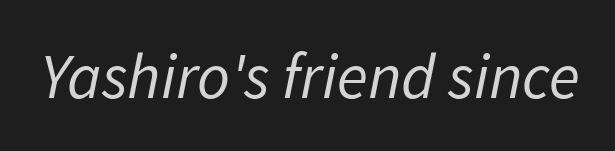
Just letters on the line, the space beneath them empty. The typography opts for an oblique posture over an upright one. The letters look calm and open, with moderate or lighter stems. Looks like regular typesetting: each glyph gets only the width it needs. The horizontal fit of the characters is conventional and even.
